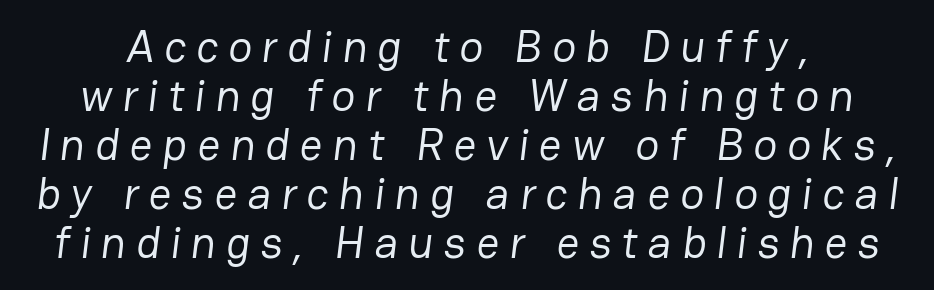
The image shows 45 px regular-weight sans-serif type; set tight line spacing (1.09x), unusually wide letter spacing (+0.22 em), not underlined; low stroke contrast and a medium x-height.
